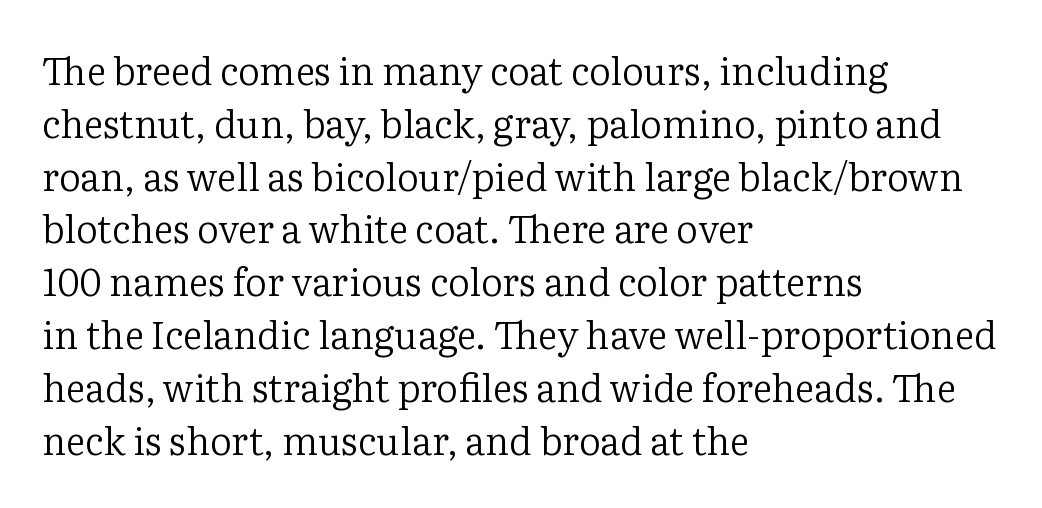
Regarding leading, the lines here are spaced in the standard way. Italic? Not at all — the glyphs are vertical. The lines are quadded left. Tracking value appears to be zero — textbook default spacing. Underline: absent.
